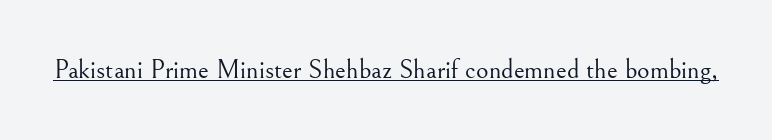
The image shows 27 px text type, upright; set normal letter spacing, underlined.
